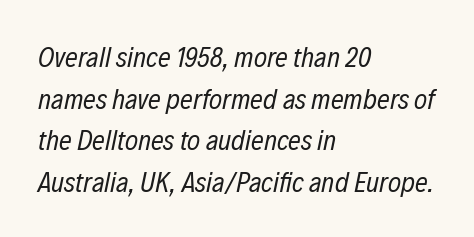
The image shows 28 px regular-weight, condensed type, italic (leaning right); set left-aligned, normal line spacing (1.49x), normal letter spacing, not underlined; low stroke contrast and a medium x-height.
